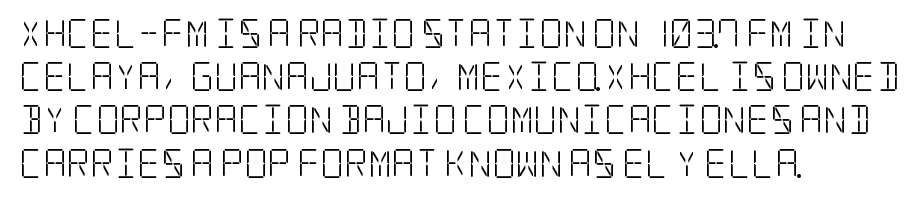
Check the space under the baseline: it is left empty. This is serif lettering, the kind often seen in printed books. Look at the tracking — it's just the regular setting, nothing added. Casual observation: everything's shoved over to the left. Characters remain perfectly vertical along every line.
